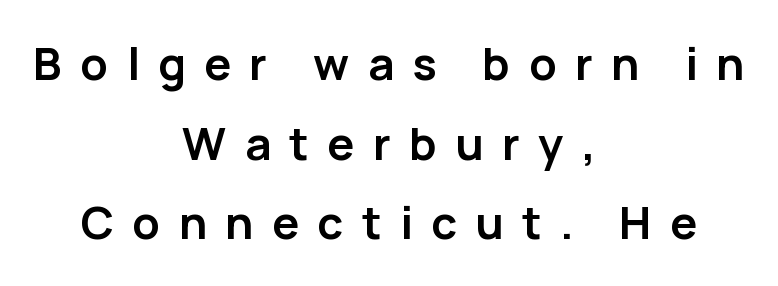
{"serif": "no", "italic": "no", "bold": "yes", "weight": "semibold", "width": "normal", "stroke_contrast": "low", "x_height": "medium", "monospaced": "no", "underline": "no", "align": "center", "line_spacing_ratio": 1.77, "letter_spacing": "wide", "letter_spacing_em": 0.41, "glyph_px": 45}
